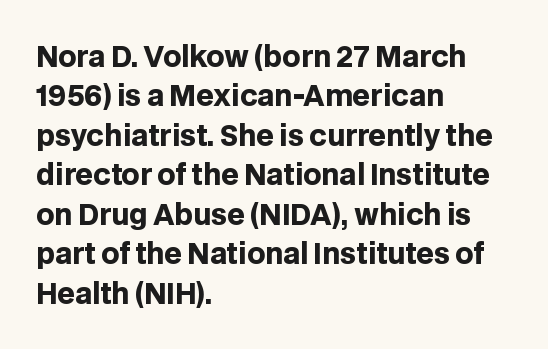
Q: Is the text bold? A: Yes.
Q: Is the text italic (slanted)? A: No, it is upright.
Q: Is the typeface a serif or a sans-serif typeface? A: Sans-serif.
Q: Is the text underlined? A: No.
Q: How is the paragraph aligned? A: Left-aligned.
Q: Is the spacing between letters normal or unusually wide? A: Normal.
Q: Is the spacing between lines tight, normal or loose? A: Normal.
Q: Width (condensed, normal, or wide)? A: Normal.
Q: Stroke contrast? A: Low.
Q: x-height? A: Large.
Q: Monospaced? A: No.
